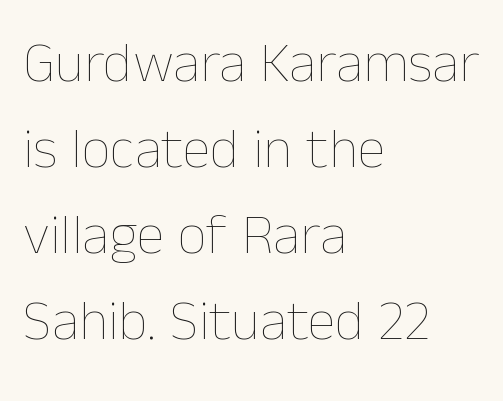
{"italic": "no", "bold": "no", "weight": "thin", "width": "normal", "stroke_contrast": "low", "x_height": "medium", "monospaced": "no", "underline": "no", "align": "left", "line_spacing": "normal", "line_spacing_ratio": 1.51, "letter_spacing": "normal", "letter_spacing_em": 0.0, "glyph_px": 57}
